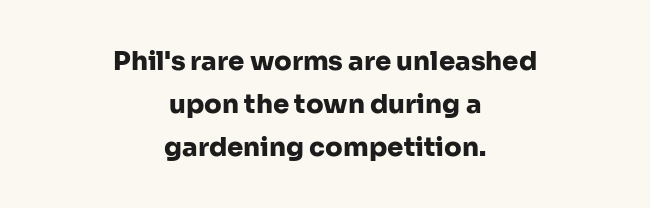
The passage shown stacks its lines at a standard gap. Nobody touched the tracking dial on this one. Ordinary non-slanted type is in use. The space directly below the letters is spotless. Heavy, bold letterforms.
